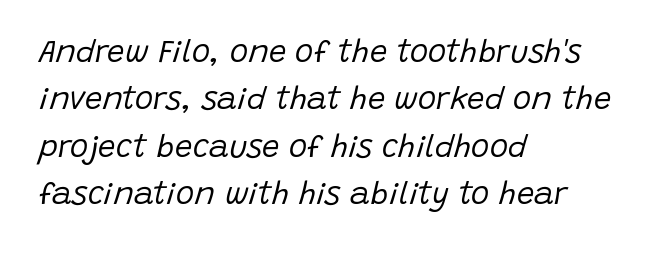
The face used here has a pronounced slope to its letters. The passage shown is not bold in any degree. The rows are spaced the way most documents space them. A typesetter would call this proportional, since set widths differ per character.
